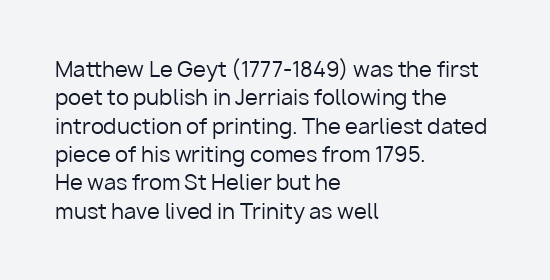
{"italic": "no", "bold": "no", "underline": "no", "align": "left", "line_spacing": "normal", "line_spacing_ratio": 1.35, "letter_spacing": "normal", "letter_spacing_em": 0.0, "glyph_px": 21}
